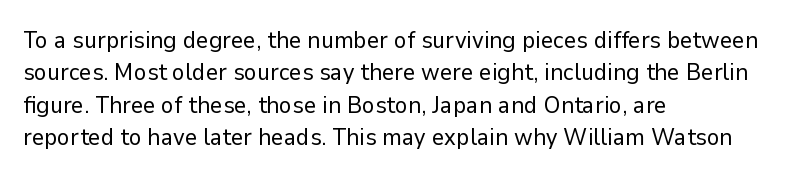
Q: Is the text bold? A: No.
Q: Is the text italic (slanted)? A: No, it is upright.
Q: Is the text underlined? A: No.
Q: How is the paragraph aligned? A: Left-aligned.
Q: Is the spacing between letters normal or unusually wide? A: Normal.
Q: Is the spacing between lines tight, normal or loose? A: Normal.
